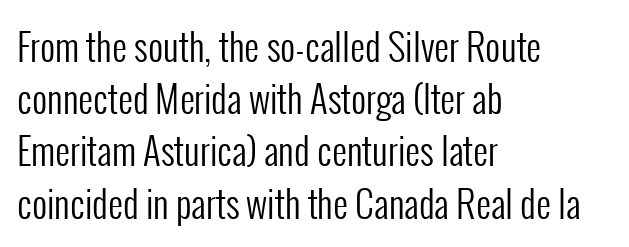
The image shows 37 px regular-weight, condensed sans-serif type, upright; set left-aligned, normal line spacing (1.41x), normal letter spacing, not underlined; low stroke contrast and a medium x-height.
